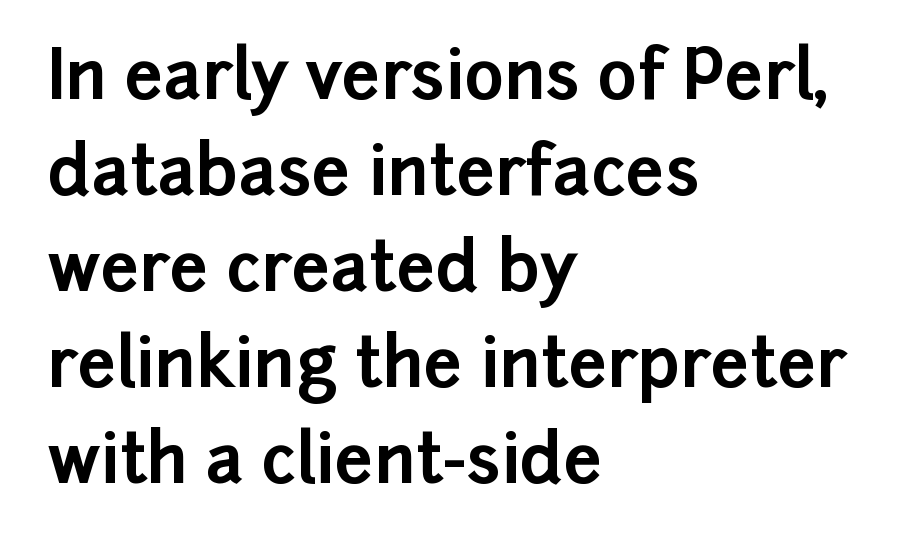
The image shows 68 px bold sans-serif type, upright; set left-aligned, normal line spacing (1.41x), normal letter spacing, not underlined; low stroke contrast and a medium x-height.
